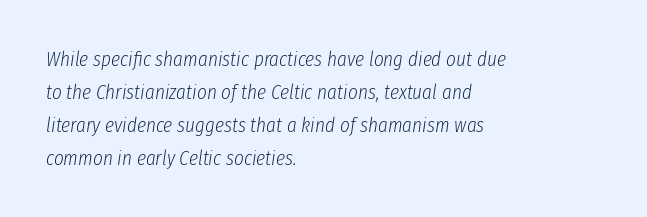
Bold? No — there's no thickening of the strokes. Is the letter spacing exaggerated? No — it looks like the ordinary default. Quick note: interline space is typical. The paragraph shown leans on its left margin. No word sits above an underline. You can tell it's italic because the verticals aren't actually vertical.
